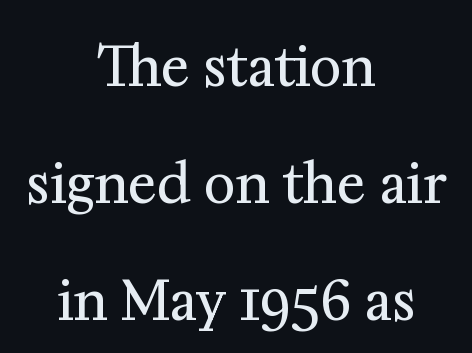
Q: Is the text bold? A: No.
Q: Is the text italic (slanted)? A: No, it is upright.
Q: Is the typeface a serif or a sans-serif typeface? A: Serif.
Q: Is the text underlined? A: No.
Q: How is the paragraph aligned? A: Centered.
Q: Is the spacing between letters normal or unusually wide? A: Normal.
Q: Is the spacing between lines tight, normal or loose? A: Loose.
Q: Width (condensed, normal, or wide)? A: Normal.
Q: Stroke contrast? A: Medium.
Q: x-height? A: Medium.
Q: Monospaced? A: No.
